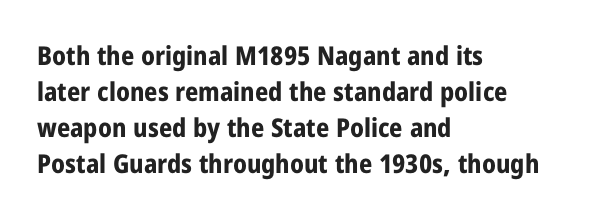
Q: Is the text bold? A: Yes.
Q: Is the text italic (slanted)? A: No, it is upright.
Q: Is the text underlined? A: No.
Q: How is the paragraph aligned? A: Left-aligned.
Q: Is the spacing between letters normal or unusually wide? A: Normal.
Q: Is the spacing between lines tight, normal or loose? A: Normal.
